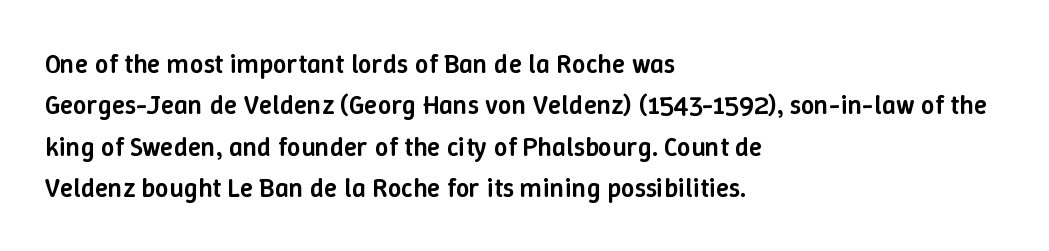
{"italic": "no", "bold": "semi", "underline": "no", "align": "left", "line_spacing": "normal", "line_spacing_ratio": 1.53, "letter_spacing": "normal", "letter_spacing_em": 0.0, "glyph_px": 27}
